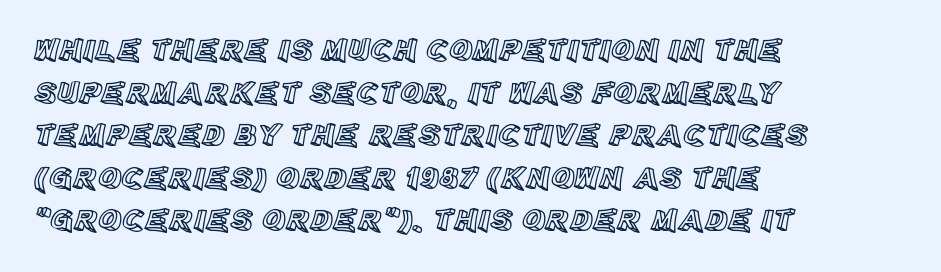
Notice how descenders clear the ascenders below comfortably — that's standard leading. Inter-character spacing is left at the font's built-in metrics. Does the copy run flush right? No — it runs flush left.
